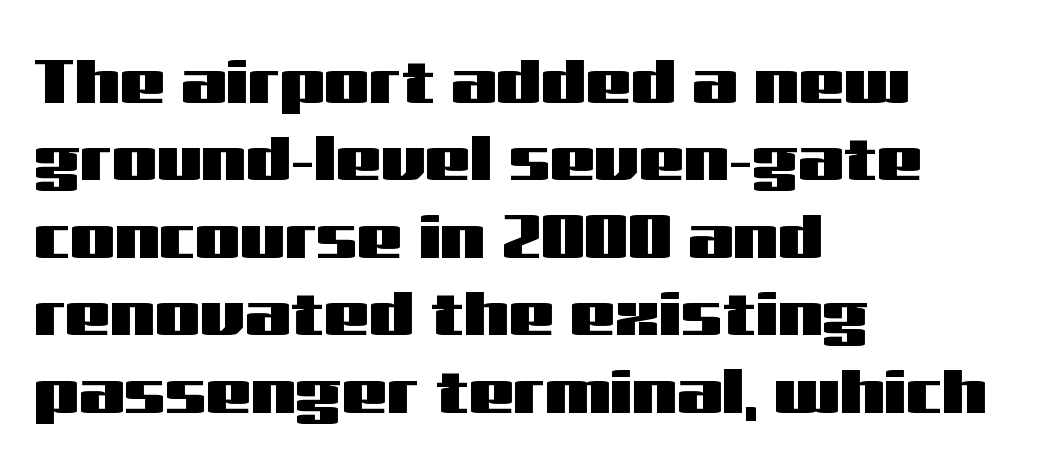
{"serif": "no", "italic": "no", "width": "wide", "stroke_contrast": "medium", "x_height": "medium", "monospaced": "no", "underline": "no", "align": "left", "line_spacing_ratio": 1.21, "letter_spacing": "normal", "letter_spacing_em": 0.0, "glyph_px": 64}
